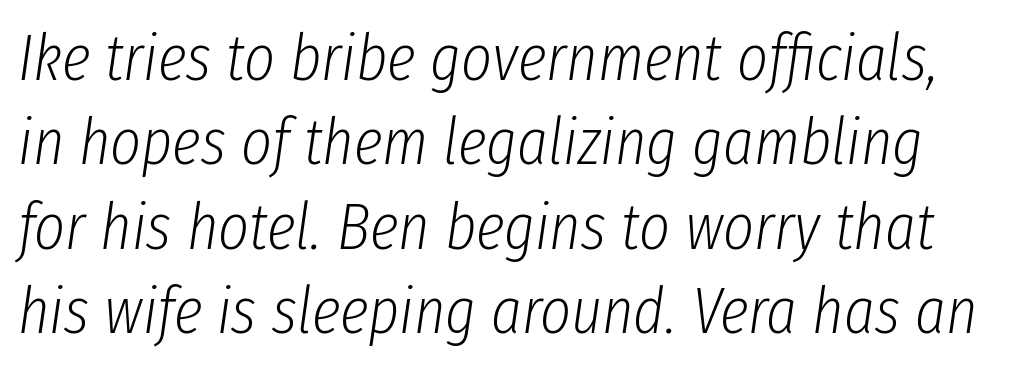
Type without underlining. A typesetter would call this proportional, since set widths differ per character. The type is set solid horizontally, with unmodified tracking. Regular leading. Heaviness? Minimal to ordinary, like unemphasized prose.
